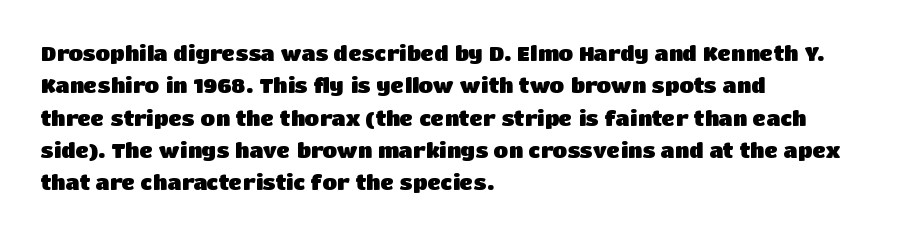
The image shows 21 px bold type, upright; set left-aligned, normal line spacing (1.54x), normal letter spacing, not underlined.
